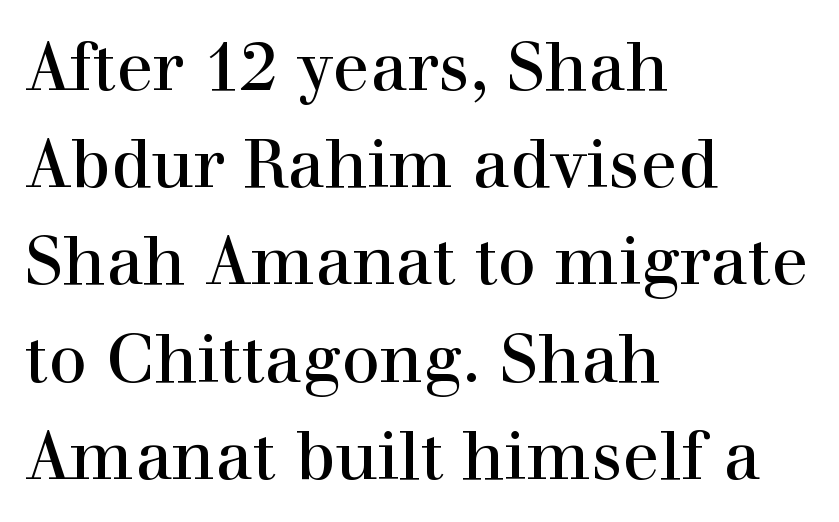
Q: Is the text bold? A: No.
Q: Is the text italic (slanted)? A: No, it is upright.
Q: Is the typeface a serif or a sans-serif typeface? A: Serif.
Q: Is the text underlined? A: No.
Q: How is the paragraph aligned? A: Left-aligned.
Q: Is the spacing between letters normal or unusually wide? A: Normal.
Q: Is the spacing between lines tight, normal or loose? A: Normal.
Q: Width (condensed, normal, or wide)? A: Normal.
Q: Stroke contrast? A: High.
Q: x-height? A: Medium.
Q: Monospaced? A: No.
